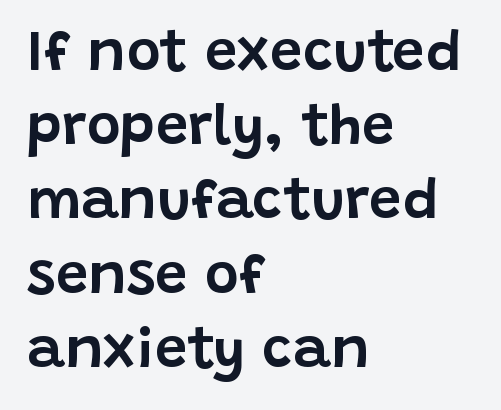
{"serif": "no", "italic": "no", "width": "normal", "stroke_contrast": "low", "x_height": "large", "monospaced": "no", "underline": "no", "align": "left", "line_spacing": "normal", "line_spacing_ratio": 1.28, "letter_spacing": "normal", "letter_spacing_em": 0.0, "glyph_px": 58}
